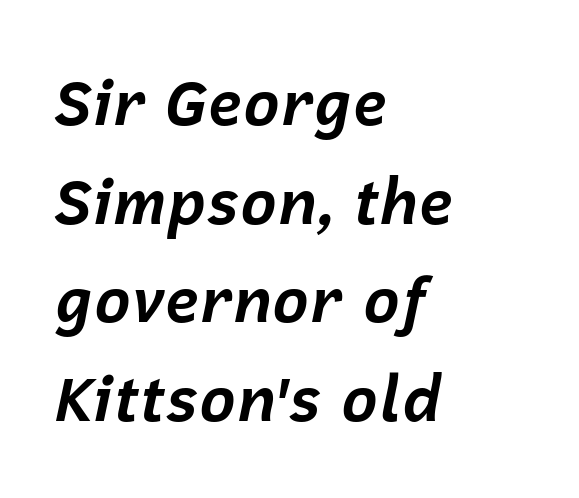
The image shows 62 px bold type, italic (leaning right); set left-aligned, normal line spacing (1.59x), normal letter spacing, not underlined; low stroke contrast and a medium x-height.
